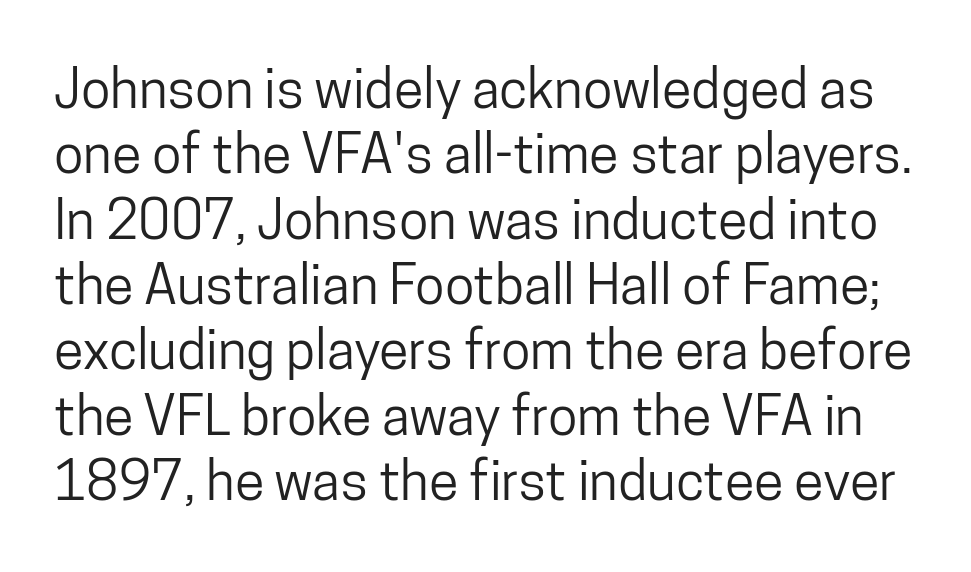
{"serif": "no", "italic": "no", "width": "condensed", "stroke_contrast": "low", "x_height": "medium", "monospaced": "no", "underline": "no", "line_spacing_ratio": 1.21, "letter_spacing": "normal", "letter_spacing_em": 0.0, "glyph_px": 54}
